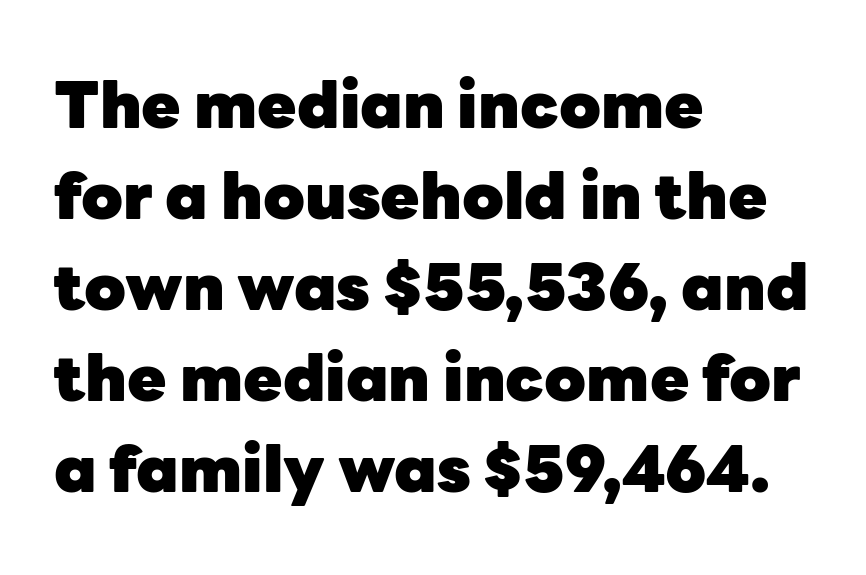
Q: Is the text bold? A: Yes.
Q: Is the text italic (slanted)? A: No, it is upright.
Q: Is the typeface a serif or a sans-serif typeface? A: Sans-serif.
Q: Is the text underlined? A: No.
Q: How is the paragraph aligned? A: Left-aligned.
Q: Is the spacing between letters normal or unusually wide? A: Normal.
Q: Is the spacing between lines tight, normal or loose? A: Normal.
Q: Width (condensed, normal, or wide)? A: Normal.
Q: Stroke contrast? A: Low.
Q: x-height? A: Medium.
Q: Monospaced? A: No.
